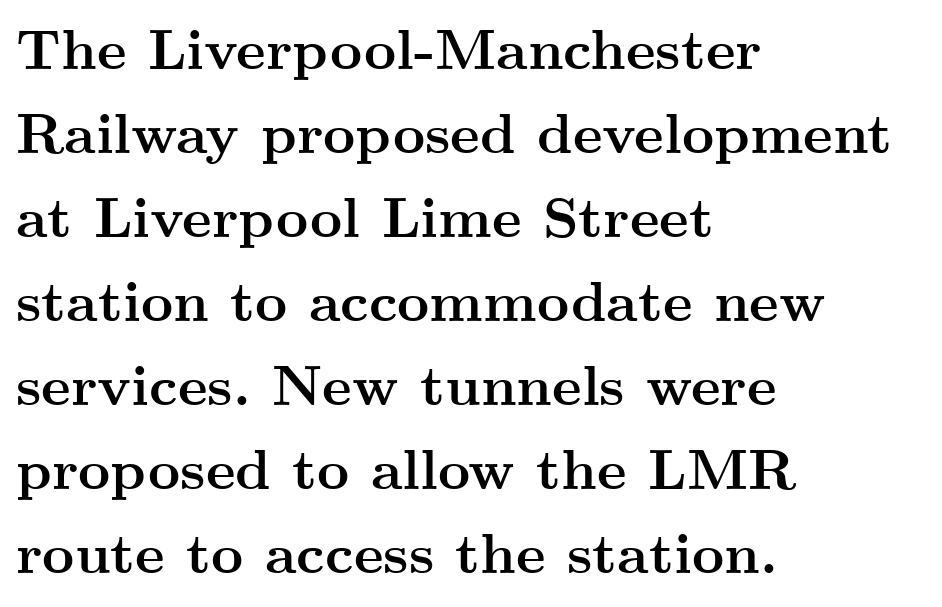
{"serif": "yes", "italic": "no", "bold": "yes", "weight": "semibold", "width": "wide", "stroke_contrast": "medium", "x_height": "small", "monospaced": "no", "underline": "no", "align": "left", "line_spacing": "normal", "line_spacing_ratio": 1.5, "letter_spacing": "normal", "letter_spacing_em": 0.0, "glyph_px": 56}
